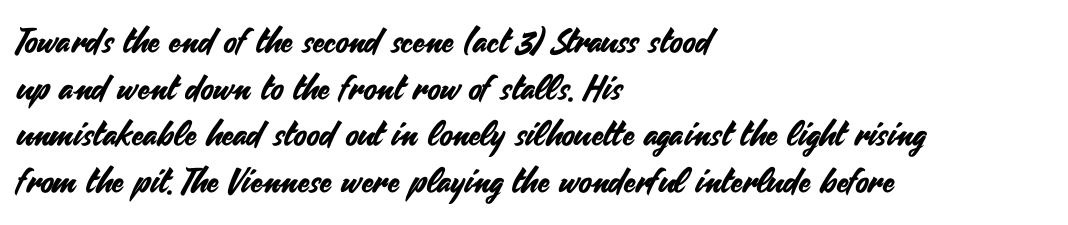
{"serif": "no", "width": "normal", "stroke_contrast": "medium", "x_height": "small", "monospaced": "no", "underline": "no", "align": "left", "line_spacing": "normal", "line_spacing_ratio": 1.37, "letter_spacing": "normal", "letter_spacing_em": 0.0, "glyph_px": 34}
